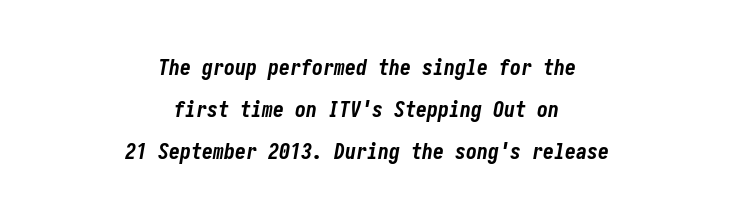
The image shows 22 px bold type, italic (leaning right); set centered, loose line spacing (1.9x), normal letter spacing, not underlined.
